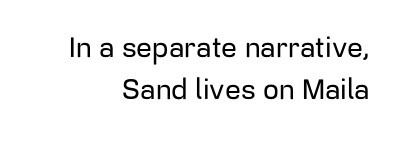
Q: Is the text italic (slanted)? A: No, it is upright.
Q: Is the typeface a serif or a sans-serif typeface? A: Sans-serif.
Q: Is the text underlined? A: No.
Q: Is the spacing between letters normal or unusually wide? A: Normal.
Q: Is the spacing between lines tight, normal or loose? A: Normal.
Q: Width (condensed, normal, or wide)? A: Normal.
Q: Stroke contrast? A: Low.
Q: x-height? A: Medium.
Q: Monospaced? A: No.
